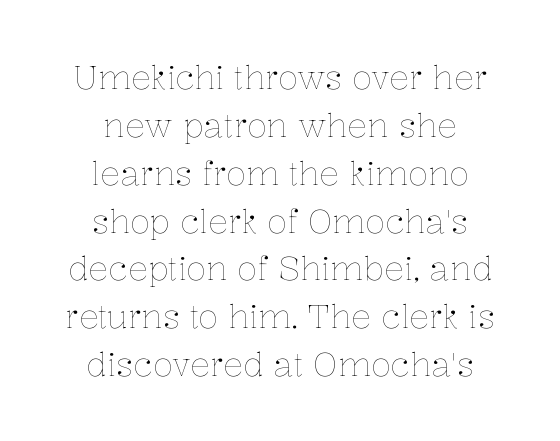
Q: Is the text bold? A: No.
Q: Is the text italic (slanted)? A: No, it is upright.
Q: Is the text underlined? A: No.
Q: How is the paragraph aligned? A: Centered.
Q: Is the spacing between letters normal or unusually wide? A: Normal.
Q: Is the spacing between lines tight, normal or loose? A: Normal.
Q: Width (condensed, normal, or wide)? A: Normal.
Q: Stroke contrast? A: Low.
Q: x-height? A: Medium.
Q: Monospaced? A: No.
